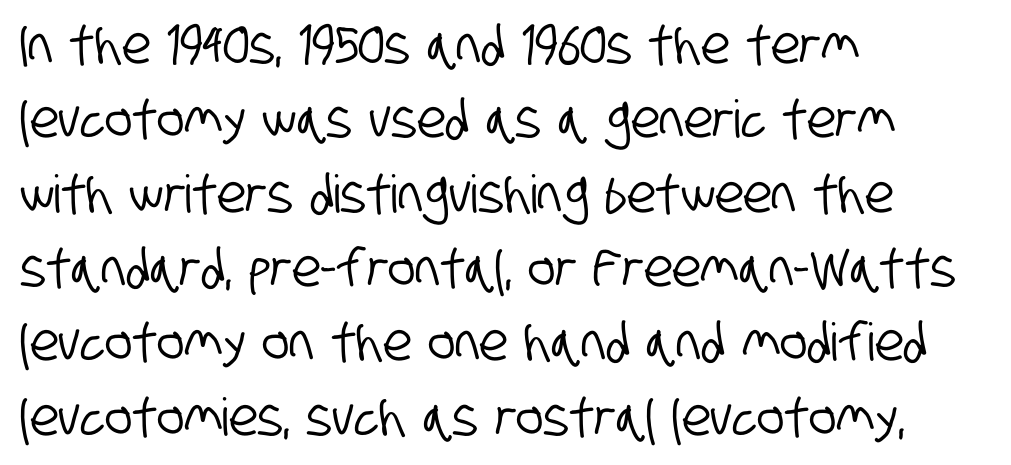
Q: Is the typeface a serif or a sans-serif typeface? A: Sans-serif.
Q: Is the text underlined? A: No.
Q: How is the paragraph aligned? A: Left-aligned.
Q: Is the spacing between letters normal or unusually wide? A: Normal.
Q: Is the spacing between lines tight, normal or loose? A: Normal.
Q: Width (condensed, normal, or wide)? A: Condensed.
Q: Stroke contrast? A: Low.
Q: x-height? A: Large.
Q: Monospaced? A: No.
